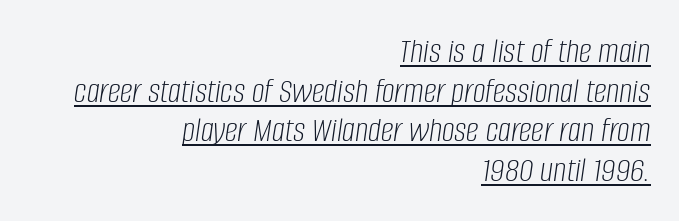
Q: Is the text bold? A: No.
Q: Is the text italic (slanted)? A: Yes, it leans right by about 8 degrees.
Q: Is the text underlined? A: Yes.
Q: How is the paragraph aligned? A: Right-aligned.
Q: Is the spacing between letters normal or unusually wide? A: Normal.
Q: Is the spacing between lines tight, normal or loose? A: Tight.
Q: Width (condensed, normal, or wide)? A: Condensed.
Q: Stroke contrast? A: Low.
Q: x-height? A: Large.
Q: Monospaced? A: No.
